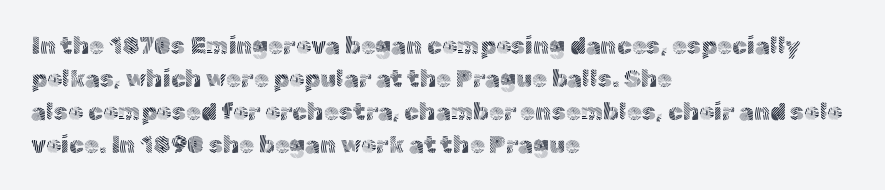
These lines stack with their left ends in a neat column. Letters rest on an invisible, unmarked baseline. The lines sit at an ordinary, default distance from one another. The type sits square on the baseline with zero lean. No letter is thick-stroked: the sample isn't bold. Default kerning and tracking; the words read as compact shapes.
